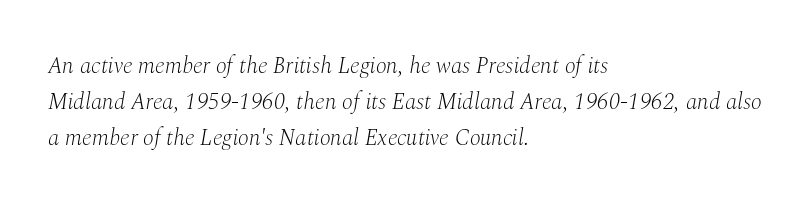
{"italic": "yes", "lean": "right", "slant_degrees": 10, "bold": "no", "underline": "no", "align": "left", "line_spacing": "normal", "line_spacing_ratio": 1.56, "letter_spacing": "normal", "letter_spacing_em": 0.0, "glyph_px": 23}
